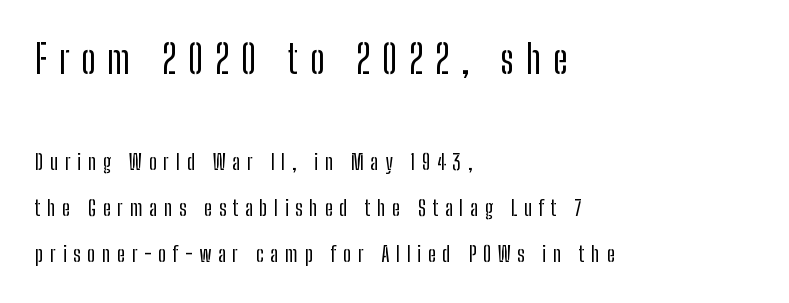
Visually the block forms a straight wall on the left and a jagged coastline on the right. Vertical strokes here are truly vertical. Check under the words: just untouched page. In terms of letterspacing, this is a distinctly airy, spread setting.
